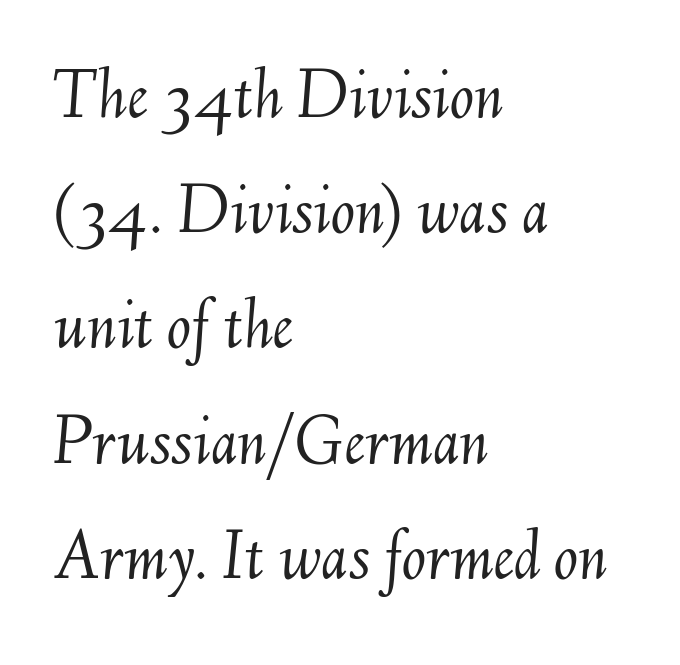
The image shows 72 px light type, italic (leaning right); set left-aligned, normal line spacing (1.6x), normal letter spacing, not underlined; medium stroke contrast and a small x-height.
